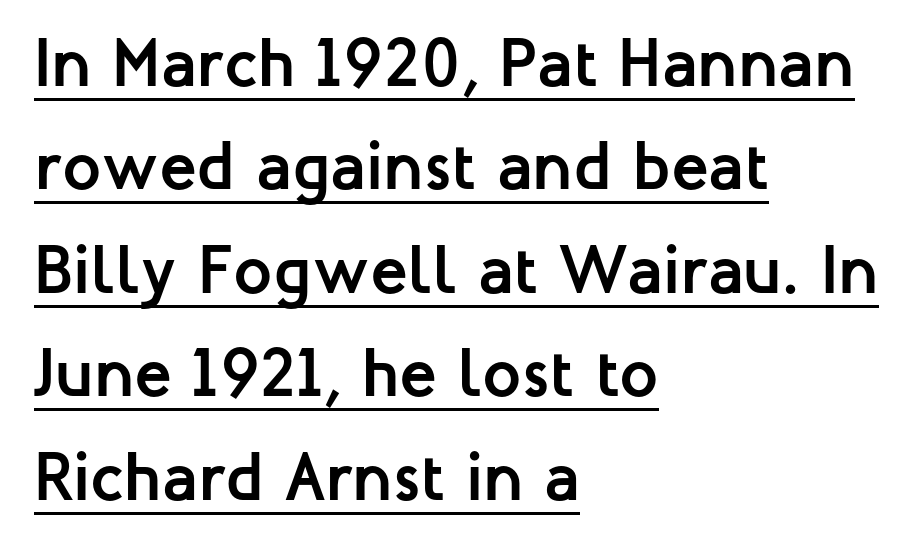
{"serif": "no", "italic": "no", "bold": "yes", "weight": "semibold", "width": "normal", "stroke_contrast": "low", "x_height": "medium", "monospaced": "no", "underline": "yes", "align": "left", "line_spacing": "normal", "line_spacing_ratio": 1.5, "letter_spacing": "normal", "letter_spacing_em": 0.0, "glyph_px": 69}
